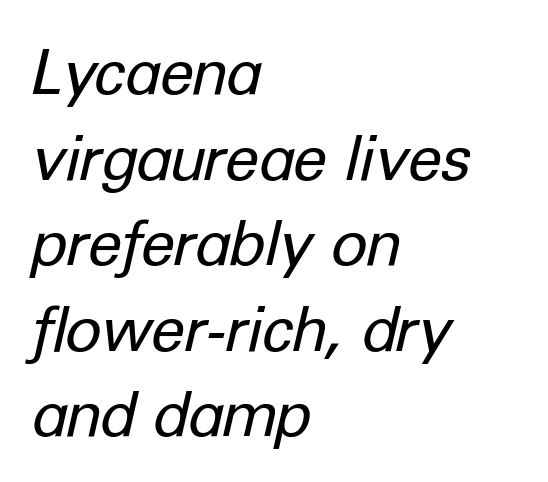
No heavy texture on the line: the type isn't bold. Words appear dense and cohesive because spacing is normal. The glyphs look as if they've been sheared to an angle. The foot of each line stays bare and open.
